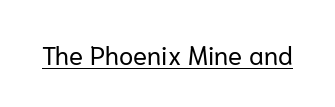
The image shows 26 px text type, upright; set normal letter spacing, underlined.
